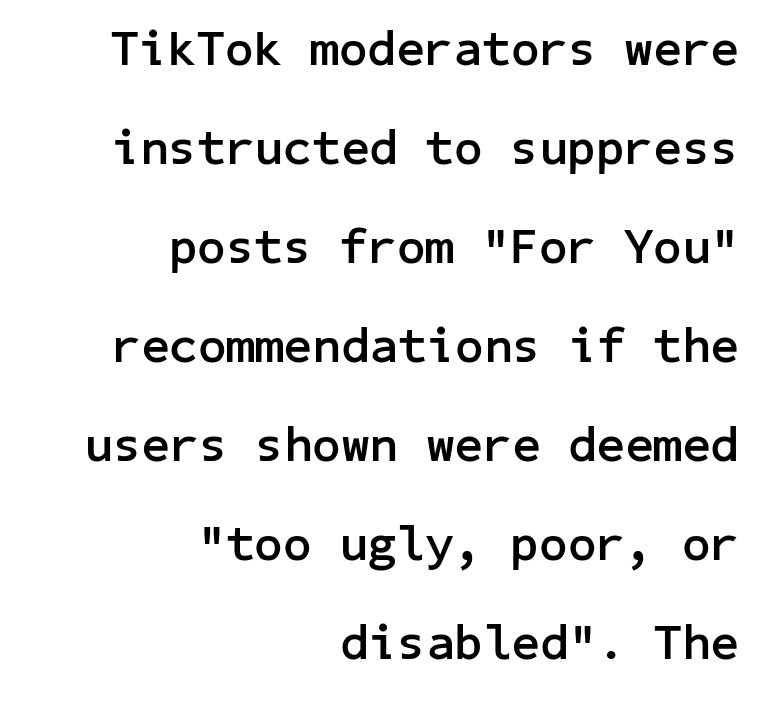
Q: Is the text bold? A: Yes.
Q: Is the text italic (slanted)? A: No, it is upright.
Q: Is the typeface a serif or a sans-serif typeface? A: Sans-serif.
Q: Is the text underlined? A: No.
Q: How is the paragraph aligned? A: Right-aligned.
Q: Is the spacing between letters normal or unusually wide? A: Normal.
Q: Is the spacing between lines tight, normal or loose? A: Loose.
Q: Width (condensed, normal, or wide)? A: Normal.
Q: Stroke contrast? A: Low.
Q: x-height? A: Medium.
